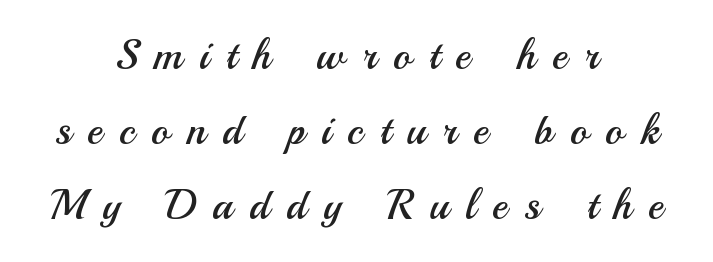
{"serif": "no", "bold": "no", "weight": "regular", "width": "normal", "stroke_contrast": "medium", "x_height": "small", "monospaced": "no", "underline": "no", "align": "center", "line_spacing_ratio": 1.79, "letter_spacing": "wide", "letter_spacing_em": 0.4, "glyph_px": 42}
